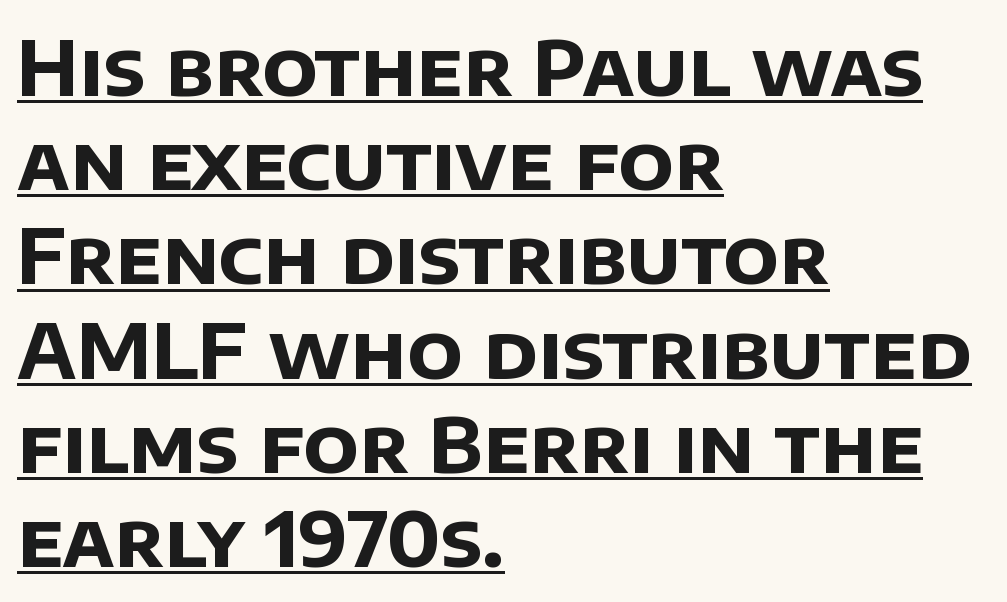
Here the designer chose a conventional face with non-uniform glyph widths. This rendering employs a face without finishing strokes, i.e., a sans-serif. This rendering uses left alignment, leaving the right contour irregular. Students, note that the glyphs here touch the page at normal intervals. Heavy, bold letterforms. This sample carries an underscore along the baseline area.
